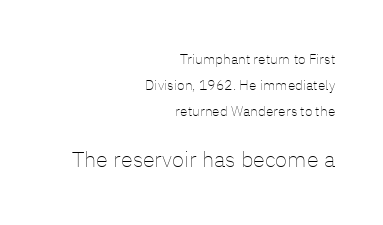
The image shows 22 px text type, upright; set right-aligned, line spacing 1.84x, normal letter spacing, not underlined; the second (bottom) block is 1.57x larger.
